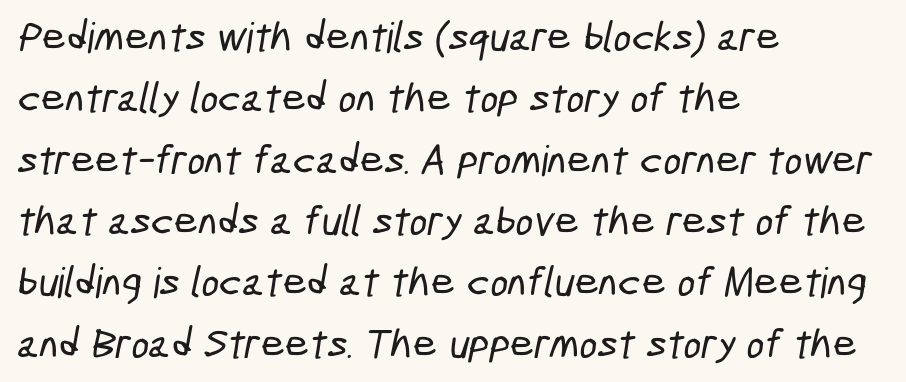
{"serif": "no", "width": "condensed", "stroke_contrast": "low", "x_height": "medium", "monospaced": "no", "underline": "no", "align": "left", "line_spacing": "normal", "line_spacing_ratio": 1.46, "letter_spacing": "normal", "letter_spacing_em": 0.0, "glyph_px": 42}
